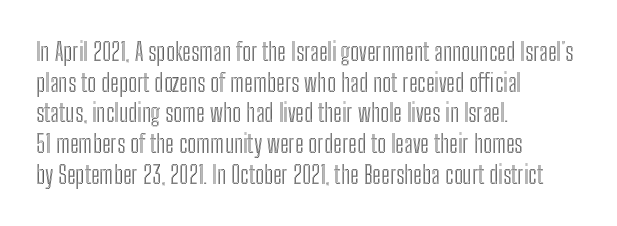
The image shows 25 px text type, upright; set left-aligned, line spacing 1.23x, normal letter spacing, not underlined.
